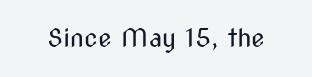
The rendering keeps characters at their native spacing. The font sits on the lighter half of the weight spectrum, regular included. Quick note: underline off. Is there any slant? The stems are plumb.
